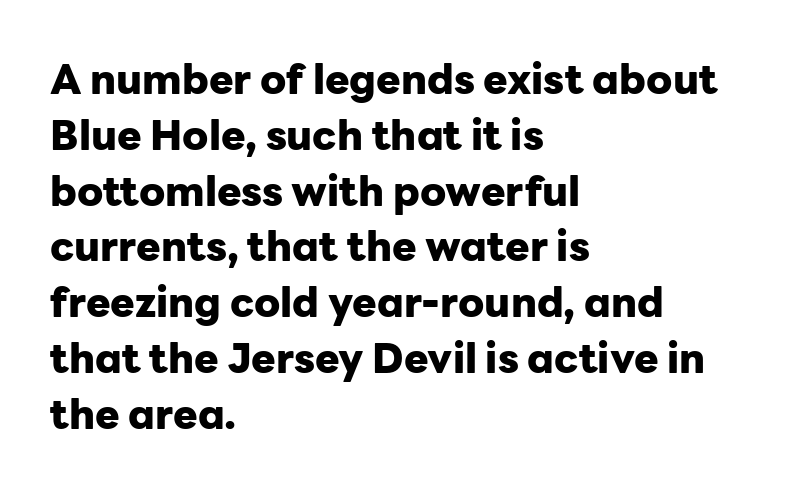
The image shows 41 px heavy sans-serif type, upright; set left-aligned, normal line spacing (1.36x), normal letter spacing, not underlined; low stroke contrast and a medium x-height.
